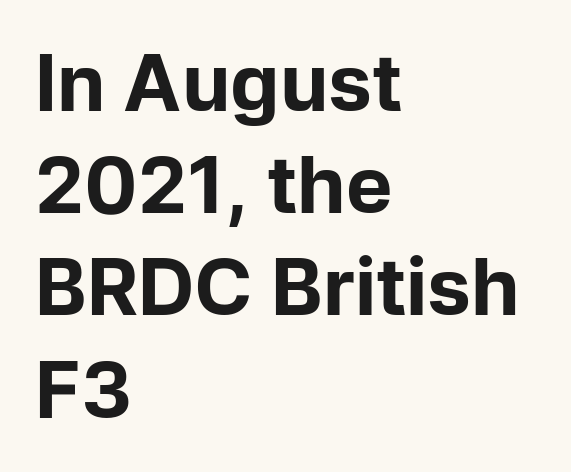
Whoever set this chose a conventional vertical rhythm. This is sans-serif lettering, the kind often seen on screens and signage. Letters rest on an invisible, unmarked baseline. Look at the stroke-to-counter ratio: heavy, a bold. In terms of posture, this sample is upright. A student would call this left alignment; a typographer would say flush left, rag right.
